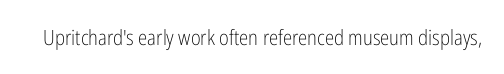
The passage shown is not underscored anywhere. The font's upright variant was chosen for this text. Stems here are at most as thick as an everyday book face. Observe the ordinary spacing: letters are neighbours, not strangers.
